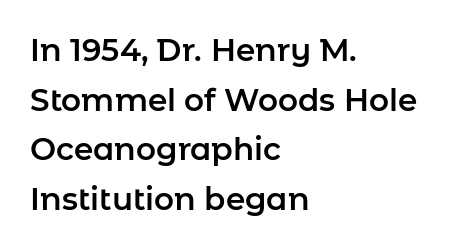
Evenly set lines give the paragraph a standard silhouette. The passage shown has conventional tracking throughout. This is sans-serif lettering, the kind often seen on screens and signage. Letters rest on an invisible, unmarked baseline. Note the varied advance widths — an 'i' is clearly narrower than an 'm'. Is there any slant? The stems are plumb.
